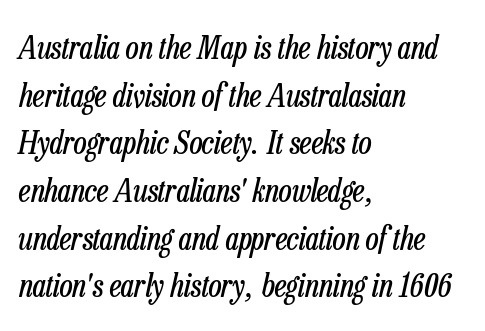
{"italic": "yes", "lean": "right", "slant_degrees": 13, "bold": "no", "weight": "regular", "width": "condensed", "stroke_contrast": "low", "x_height": "medium", "monospaced": "no", "underline": "no", "align": "left", "line_spacing": "normal", "line_spacing_ratio": 1.49, "letter_spacing": "normal", "letter_spacing_em": 0.0, "glyph_px": 32}
